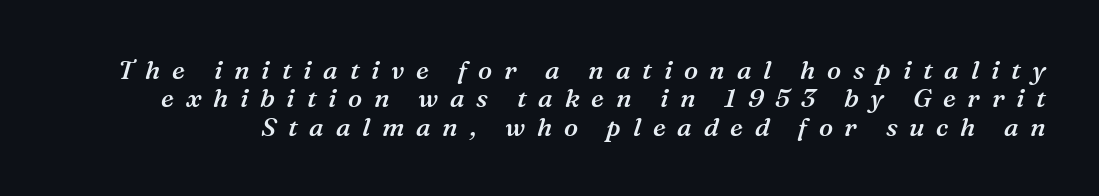
Q: Is the text bold? A: Semi-bold.
Q: Is the text italic (slanted)? A: Yes, it leans right by about 16 degrees.
Q: Is the text underlined? A: No.
Q: Is the spacing between letters normal or unusually wide? A: Unusually wide.
Q: Is the spacing between lines tight, normal or loose? A: Tight.
